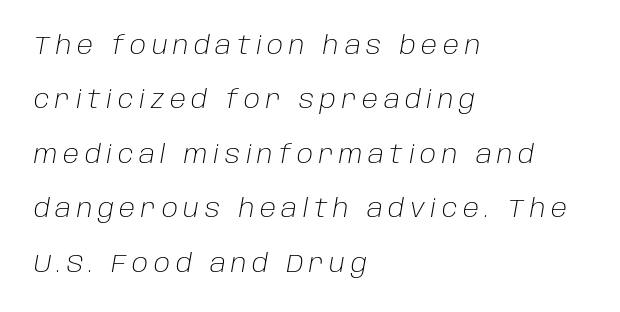
{"italic": "yes", "lean": "right", "slant_degrees": 10, "bold": "no", "underline": "no", "align": "left", "line_spacing": "loose", "line_spacing_ratio": 2.18, "letter_spacing": "wide", "letter_spacing_em": 0.23, "glyph_px": 25}
